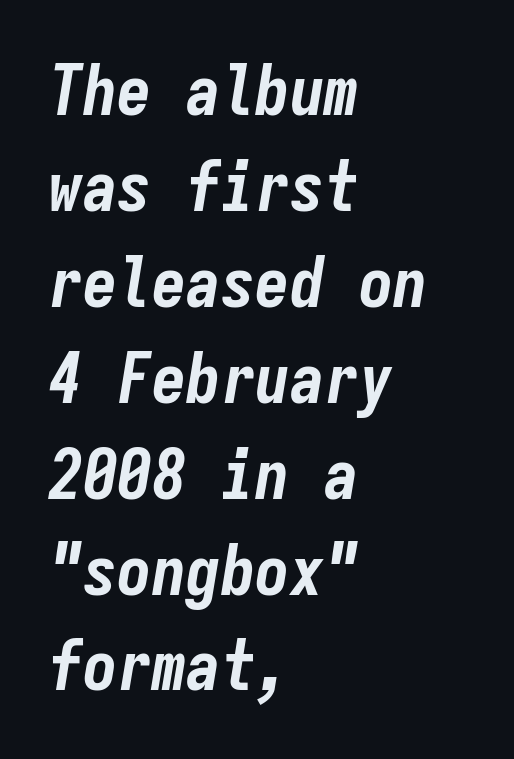
Q: Is the text bold? A: Yes.
Q: Is the text italic (slanted)? A: Yes, it leans right by about 9 degrees.
Q: Is the text underlined? A: No.
Q: How is the paragraph aligned? A: Left-aligned.
Q: Is the spacing between letters normal or unusually wide? A: Normal.
Q: Is the spacing between lines tight, normal or loose? A: Normal.
Q: Width (condensed, normal, or wide)? A: Condensed.
Q: Stroke contrast? A: Low.
Q: x-height? A: Medium.
Q: Monospaced? A: Yes.
